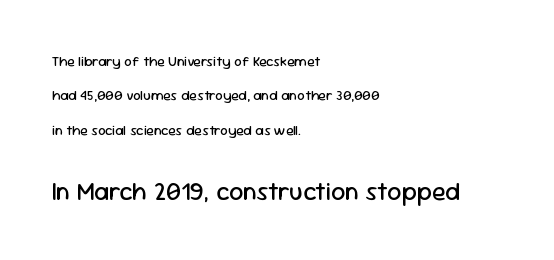
{"italic": "no", "bold": "no", "underline": "no", "align": "left", "line_spacing": "loose", "line_spacing_ratio": 2.45, "letter_spacing": "normal", "letter_spacing_em": 0.0, "larger_block": "second", "size_ratio": 1.79, "glyph_px": 25}
